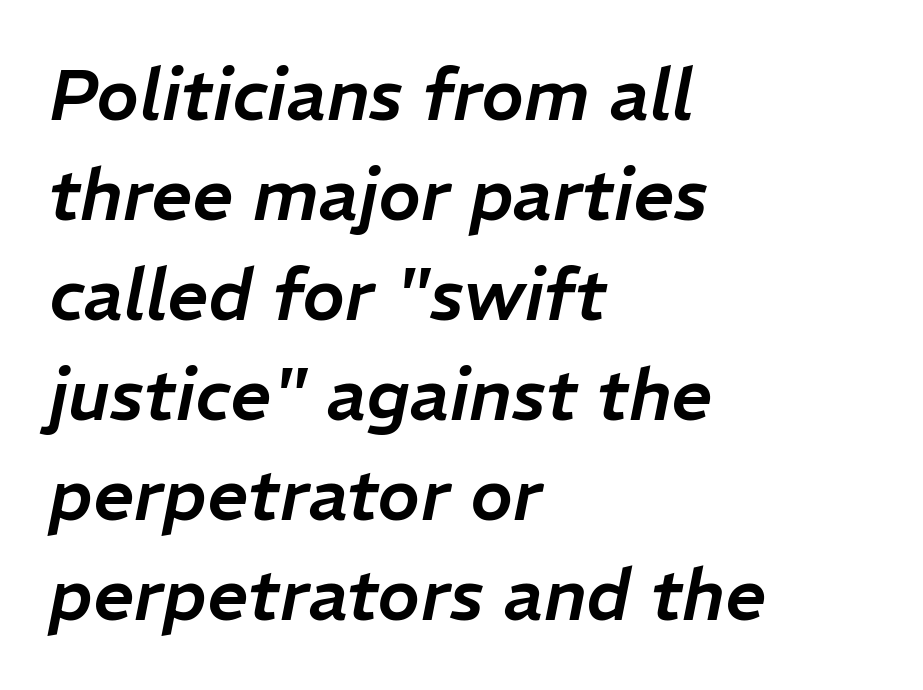
The image shows 72 px text type, italic (leaning right); set left-aligned, normal line spacing (1.39x), normal letter spacing, not underlined; low stroke contrast and a medium x-height.
